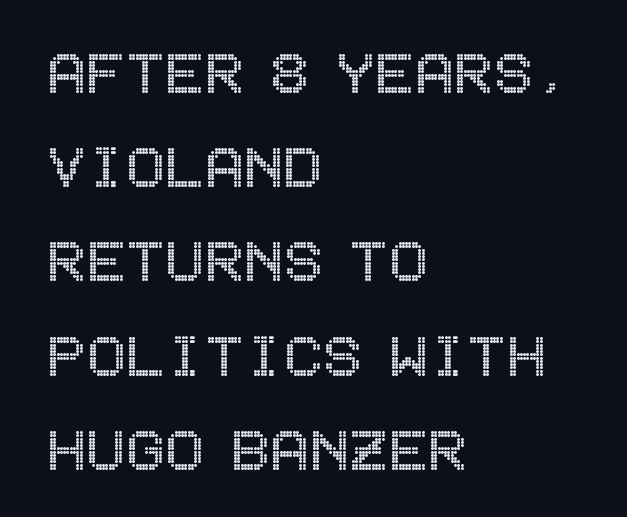
Q: Is the text italic (slanted)? A: No, it is upright.
Q: Is the text underlined? A: No.
Q: How is the paragraph aligned? A: Left-aligned.
Q: Is the spacing between letters normal or unusually wide? A: Normal.
Q: Is the spacing between lines tight, normal or loose? A: Normal.
Q: Width (condensed, normal, or wide)? A: Condensed.
Q: x-height? A: Large.
